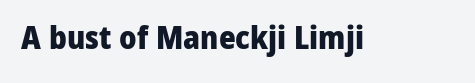
Q: Is the text bold? A: Yes.
Q: Is the text italic (slanted)? A: No, it is upright.
Q: Is the typeface a serif or a sans-serif typeface? A: Sans-serif.
Q: Is the text underlined? A: No.
Q: Is the spacing between letters normal or unusually wide? A: Normal.
Q: Width (condensed, normal, or wide)? A: Normal.
Q: Stroke contrast? A: Low.
Q: x-height? A: Medium.
Q: Monospaced? A: No.
